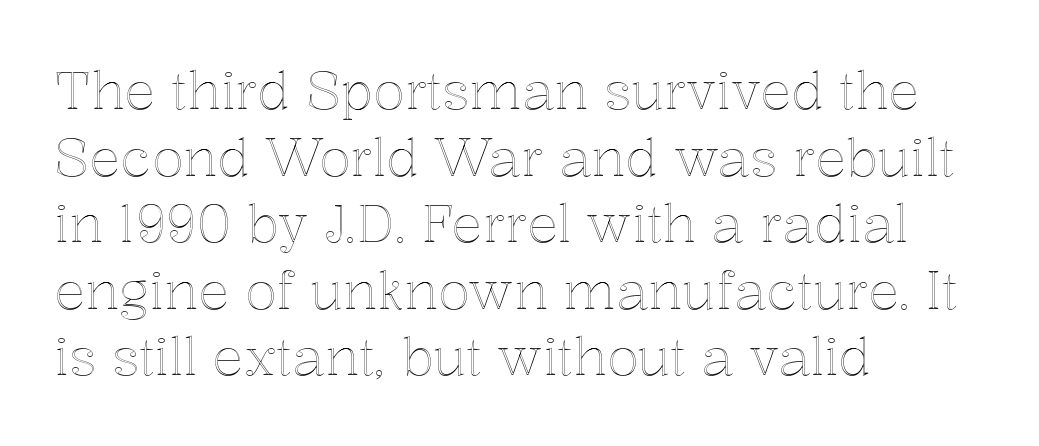
The image shows 52 px text type, upright; set left-aligned, normal line spacing (1.28x), normal letter spacing, not underlined; a medium x-height.
